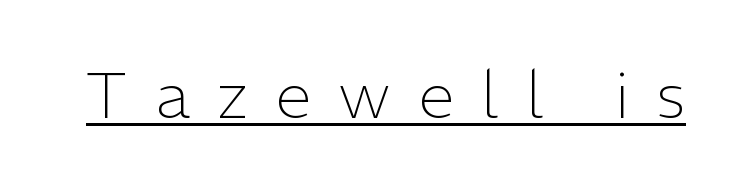
Q: Is the text bold? A: No.
Q: Is the text italic (slanted)? A: No, it is upright.
Q: Is the typeface a serif or a sans-serif typeface? A: Sans-serif.
Q: Is the text underlined? A: Yes.
Q: Is the spacing between letters normal or unusually wide? A: Unusually wide.
Q: Width (condensed, normal, or wide)? A: Normal.
Q: Stroke contrast? A: Low.
Q: x-height? A: Medium.
Q: Monospaced? A: No.
